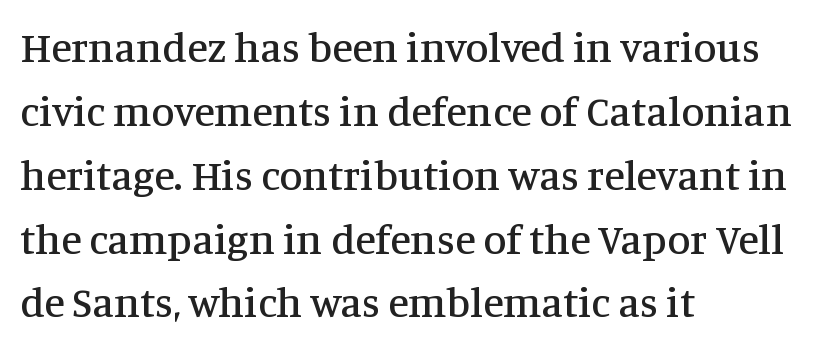
{"serif": "yes", "italic": "no", "width": "normal", "stroke_contrast": "medium", "x_height": "large", "monospaced": "no", "underline": "no", "align": "left", "line_spacing": "normal", "line_spacing_ratio": 1.52, "letter_spacing": "normal", "letter_spacing_em": 0.0, "glyph_px": 42}
